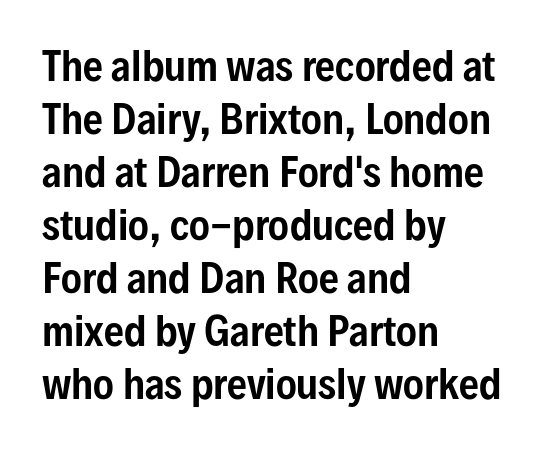
The image shows 39 px condensed sans-serif type, upright; set left-aligned, normal line spacing (1.36x), normal letter spacing, not underlined; low stroke contrast and a medium x-height.
